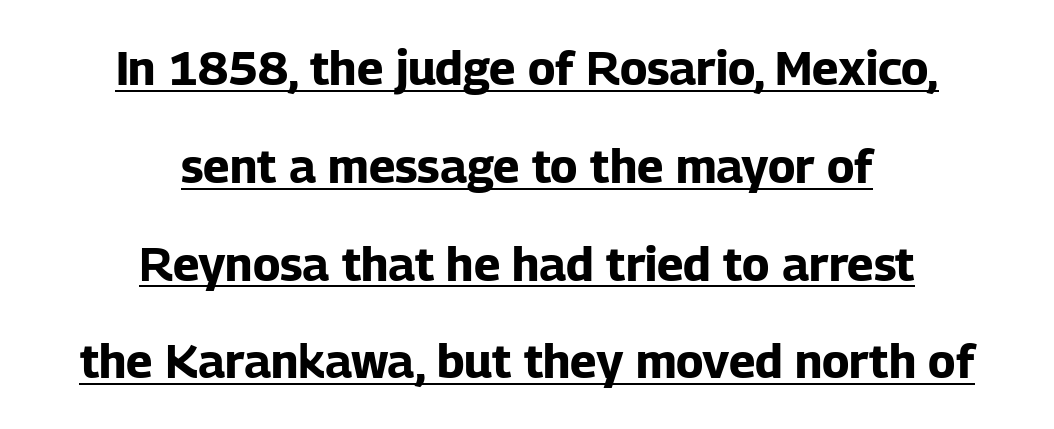
{"serif": "no", "italic": "no", "bold": "yes", "weight": "bold", "width": "normal", "stroke_contrast": "low", "x_height": "medium", "monospaced": "no", "underline": "yes", "align": "center", "line_spacing": "loose", "line_spacing_ratio": 2.08, "letter_spacing": "normal", "letter_spacing_em": 0.0, "glyph_px": 47}
